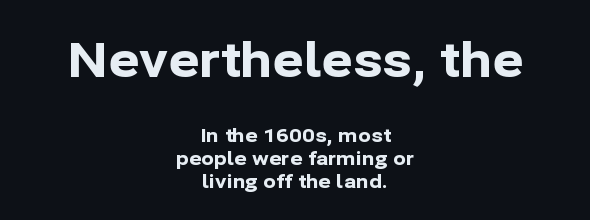
The image shows 48 px bold sans-serif type, upright; set centered, line spacing 1.2x, normal letter spacing, not underlined; the first (top) block is 2.53x larger; low stroke contrast and a medium x-height.
